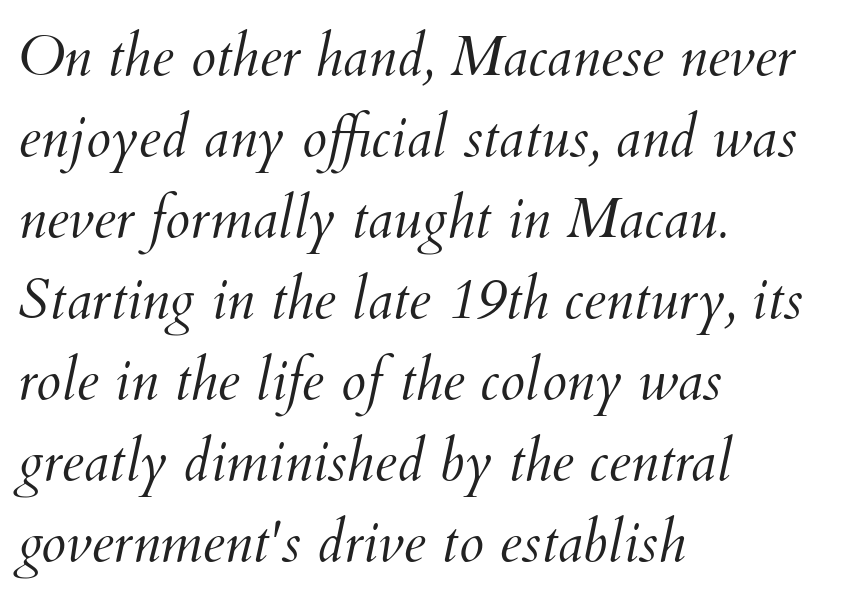
Q: Is the text bold? A: No.
Q: Is the text italic (slanted)? A: Yes, it leans right by about 12 degrees.
Q: Is the text underlined? A: No.
Q: How is the paragraph aligned? A: Left-aligned.
Q: Is the spacing between letters normal or unusually wide? A: Normal.
Q: Is the spacing between lines tight, normal or loose? A: Normal.
Q: Width (condensed, normal, or wide)? A: Normal.
Q: Stroke contrast? A: Medium.
Q: x-height? A: Small.
Q: Monospaced? A: No.
